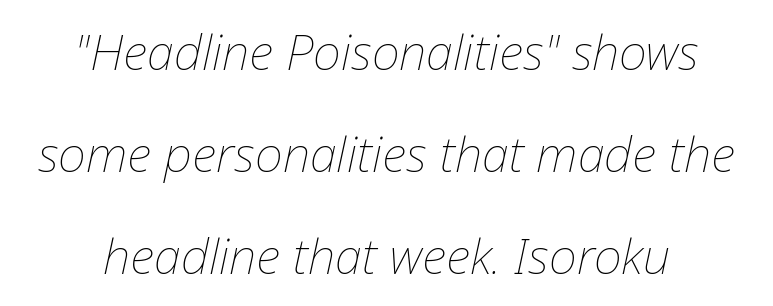
Q: Is the text bold? A: No.
Q: Is the text italic (slanted)? A: Yes, it leans right by about 12 degrees.
Q: Is the text underlined? A: No.
Q: How is the paragraph aligned? A: Centered.
Q: Is the spacing between letters normal or unusually wide? A: Normal.
Q: Is the spacing between lines tight, normal or loose? A: Loose.
Q: Width (condensed, normal, or wide)? A: Normal.
Q: Stroke contrast? A: Low.
Q: x-height? A: Medium.
Q: Monospaced? A: No.
